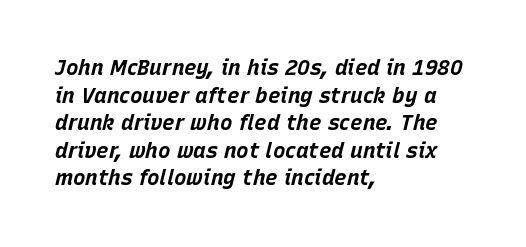
Q: Is the text bold? A: Yes.
Q: Is the text italic (slanted)? A: Yes, it leans right by about 15 degrees.
Q: Is the text underlined? A: No.
Q: How is the paragraph aligned? A: Left-aligned.
Q: Is the spacing between letters normal or unusually wide? A: Normal.
Q: Is the spacing between lines tight, normal or loose? A: Normal.
